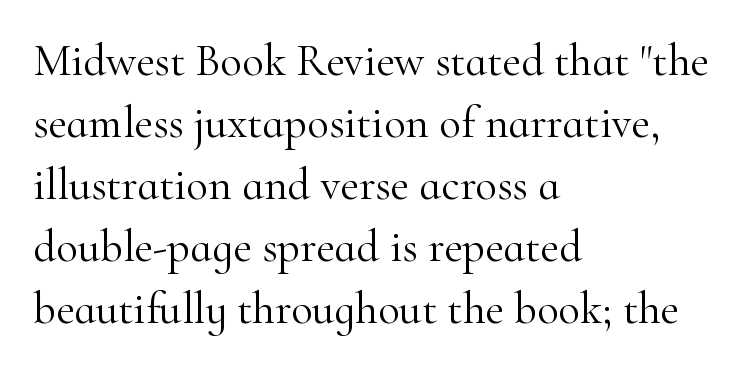
The image shows 45 px light serif type, upright; set left-aligned, normal line spacing (1.38x), normal letter spacing, not underlined; high stroke contrast and a small x-height.
